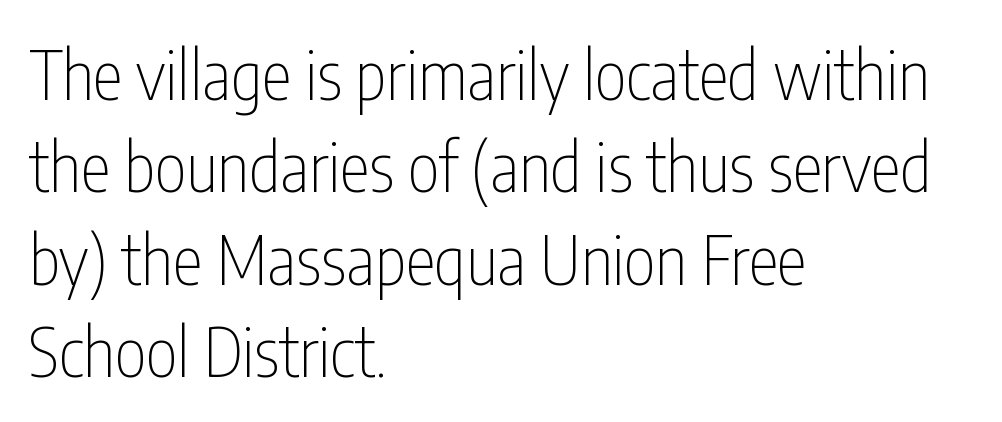
The image shows 68 px thin, condensed sans-serif type, upright; set left-aligned, normal line spacing (1.36x), normal letter spacing, not underlined; low stroke contrast and a medium x-height.
